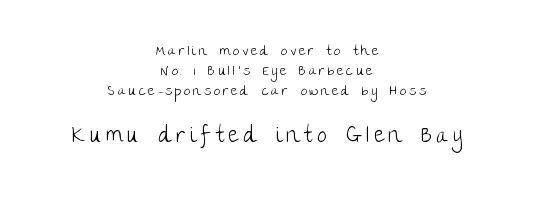
The composition opens small and finishes big. Check the space under the baseline: it is left empty. Caption: face not bold, strokes unweighted. Casual observation: everything's sitting right in the middle. Does extra space separate the letters? Yes, quite a lot of it. A roman cut, with each character standing at attention.
